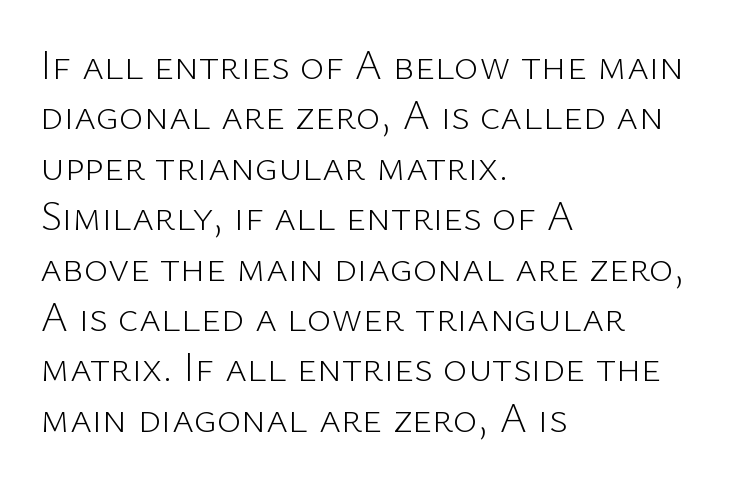
Q: Is the text bold? A: No.
Q: Is the text italic (slanted)? A: No, it is upright.
Q: Is the typeface a serif or a sans-serif typeface? A: Sans-serif.
Q: Is the text underlined? A: No.
Q: How is the paragraph aligned? A: Left-aligned.
Q: Is the spacing between letters normal or unusually wide? A: Normal.
Q: Width (condensed, normal, or wide)? A: Normal.
Q: Stroke contrast? A: Low.
Q: x-height? A: Medium.
Q: Monospaced? A: No.
